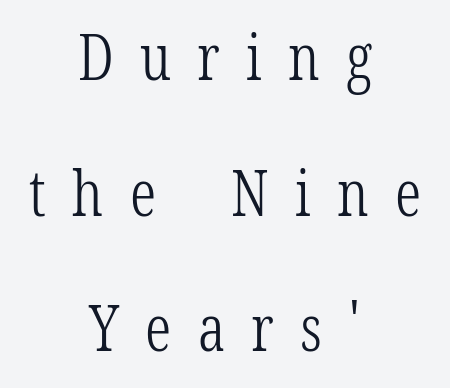
The image shows 64 px light, condensed serif type, upright; set centered, loose line spacing (2.12x), unusually wide letter spacing (+0.41 em), not underlined; low stroke contrast and a medium x-height.
